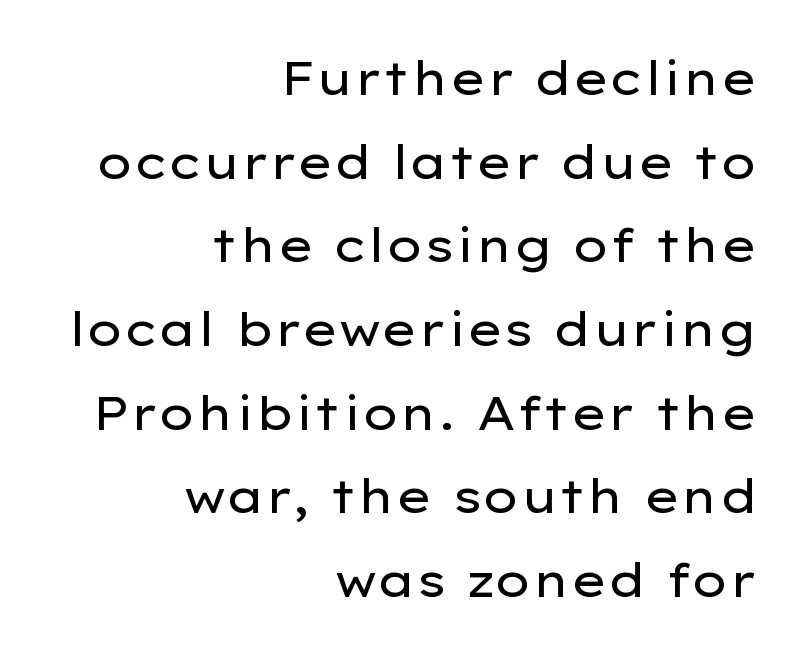
{"serif": "no", "italic": "no", "bold": "no", "weight": "regular", "width": "wide", "stroke_contrast": "low", "x_height": "medium", "monospaced": "no", "underline": "no", "align": "right", "line_spacing_ratio": 1.78, "letter_spacing": "normal", "letter_spacing_em": 0.0, "glyph_px": 47}
